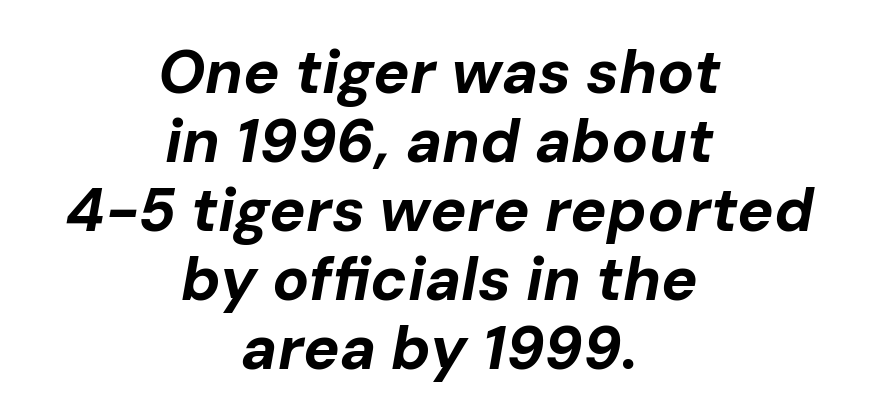
{"italic": "yes", "lean": "right", "slant_degrees": 10, "bold": "yes", "weight": "bold", "width": "normal", "stroke_contrast": "low", "x_height": "medium", "monospaced": "no", "underline": "no", "align": "center", "line_spacing": "tight", "line_spacing_ratio": 1.13, "letter_spacing": "normal", "letter_spacing_em": 0.0, "glyph_px": 61}
